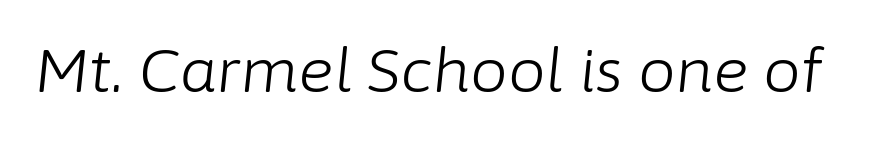
A quiet, ordinary-to-light weight characterises the typeface. Posture: slanted. Character widths vary here, with narrow letters taking less room than wide ones. Unmarked baselines from the first word to the last. Letter spacing: default.
